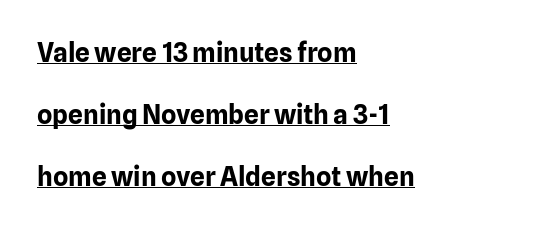
Q: Is the text bold? A: Yes.
Q: Is the text italic (slanted)? A: No, it is upright.
Q: Is the text underlined? A: Yes.
Q: How is the paragraph aligned? A: Left-aligned.
Q: Is the spacing between letters normal or unusually wide? A: Normal.
Q: Is the spacing between lines tight, normal or loose? A: Loose.
